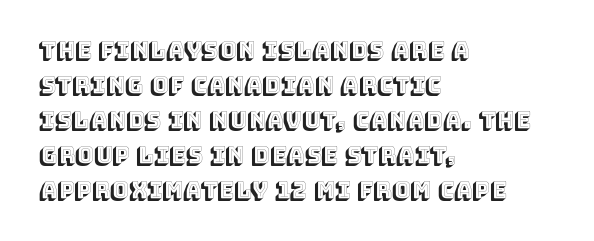
{"italic": "no", "underline": "no", "align": "left", "line_spacing": "normal", "line_spacing_ratio": 1.59, "letter_spacing": "normal", "letter_spacing_em": 0.0, "glyph_px": 22}
